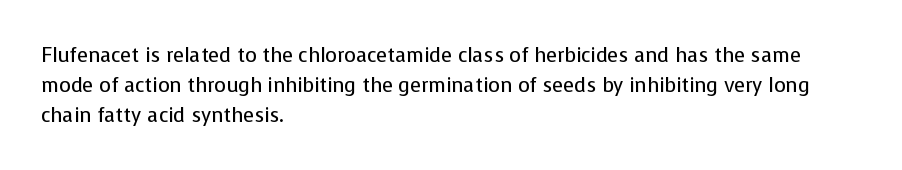
The face looks like a standard text weight, possibly lighter. A normal amount of white space separates one row of letters from the next. Line beginnings align vertically; line endings do not. The horizontal fit of the characters is conventional and even. The passage shown is not underscored anywhere.
